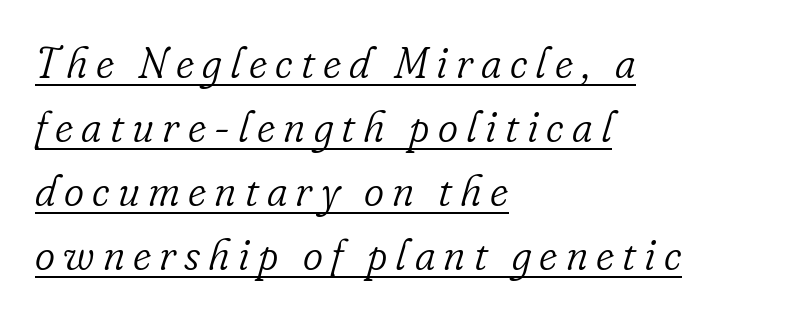
{"serif": "yes", "italic": "yes", "lean": "right", "slant_degrees": 16, "bold": "no", "weight": "light", "width": "normal", "stroke_contrast": "low", "x_height": "small", "monospaced": "no", "underline": "yes", "align": "left", "line_spacing": "normal", "line_spacing_ratio": 1.49, "glyph_px": 43}
